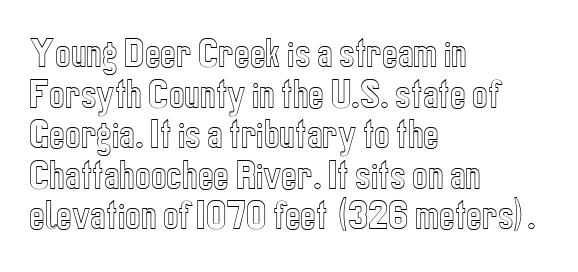
{"italic": "no", "width": "condensed", "x_height": "medium", "monospaced": "no", "underline": "no", "align": "left", "line_spacing_ratio": 1.23, "letter_spacing": "normal", "letter_spacing_em": 0.0, "glyph_px": 33}
